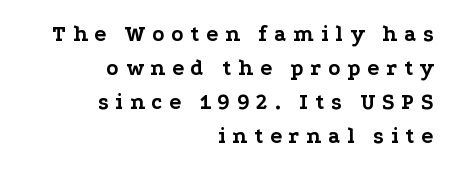
{"italic": "no", "bold": "yes", "underline": "no", "align": "right", "line_spacing": "normal", "line_spacing_ratio": 1.54, "letter_spacing": "wide", "letter_spacing_em": 0.31, "glyph_px": 22}
